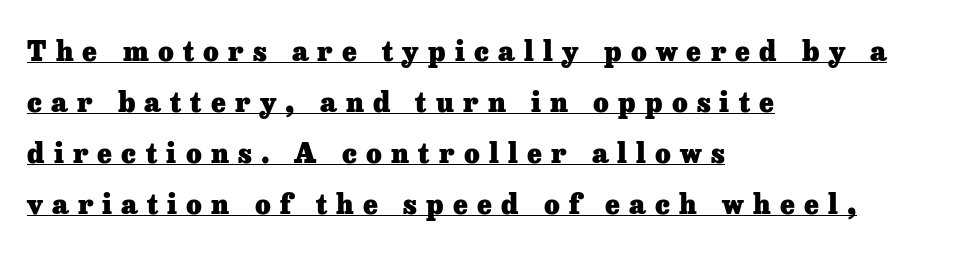
Q: Is the text bold? A: Yes.
Q: Is the text italic (slanted)? A: No, it is upright.
Q: Is the text underlined? A: Yes.
Q: How is the paragraph aligned? A: Left-aligned.
Q: Is the spacing between letters normal or unusually wide? A: Unusually wide.
